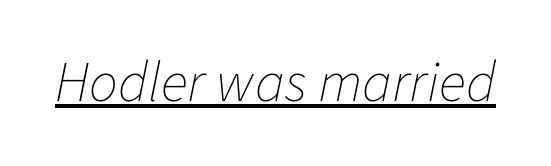
Tall strokes in this sample are angled rather than plumb. This sample carries an underscore along the baseline area. Inter-character spacing is left at the font's built-in metrics. Stems and bowls with no extra thickness — not bold.
